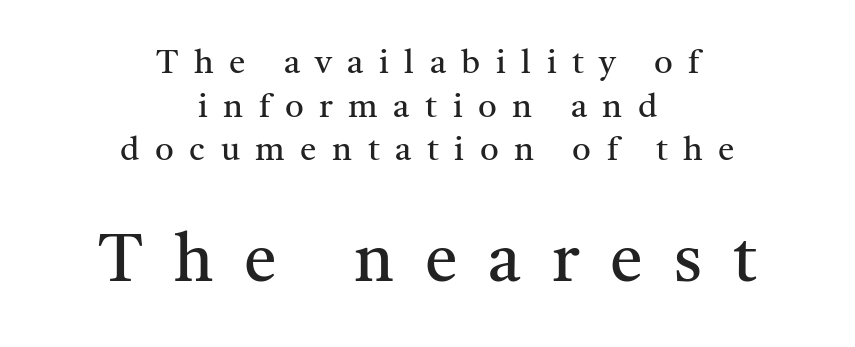
Q: Is the text bold? A: No.
Q: Is the text italic (slanted)? A: No, it is upright.
Q: Is the typeface a serif or a sans-serif typeface? A: Serif.
Q: Is the text underlined? A: No.
Q: How is the paragraph aligned? A: Centered.
Q: Is the spacing between letters normal or unusually wide? A: Unusually wide.
Q: Is the spacing between lines tight, normal or loose? A: Normal.
Q: Which block of text is set in a larger size, the first (top) or the second (bottom)? A: The second (bottom) one.
Q: Width (condensed, normal, or wide)? A: Normal.
Q: Stroke contrast? A: Medium.
Q: x-height? A: Medium.
Q: Monospaced? A: No.
